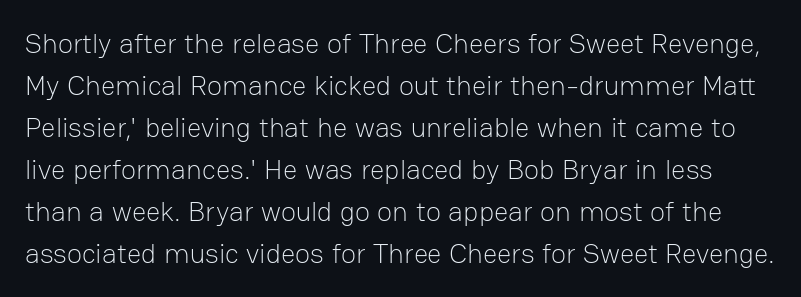
{"serif": "no", "italic": "no", "bold": "no", "weight": "light", "width": "normal", "stroke_contrast": "low", "x_height": "medium", "monospaced": "no", "underline": "no", "line_spacing": "normal", "line_spacing_ratio": 1.5, "letter_spacing": "normal", "letter_spacing_em": 0.0, "glyph_px": 28}
